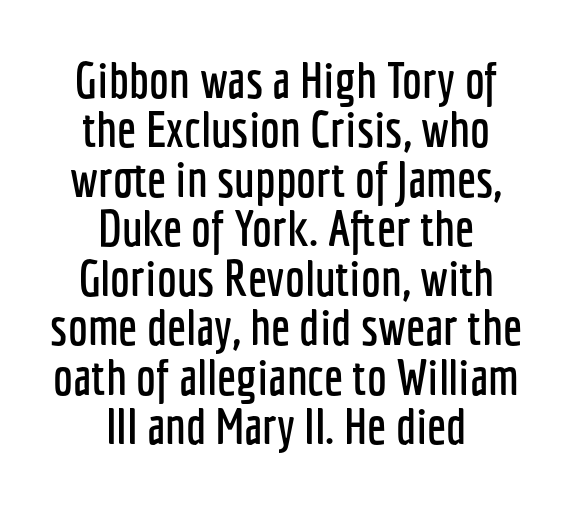
The image shows 50 px condensed sans-serif type, upright; set centered, tight line spacing (0.99x), normal letter spacing, not underlined; low stroke contrast and a medium x-height.
